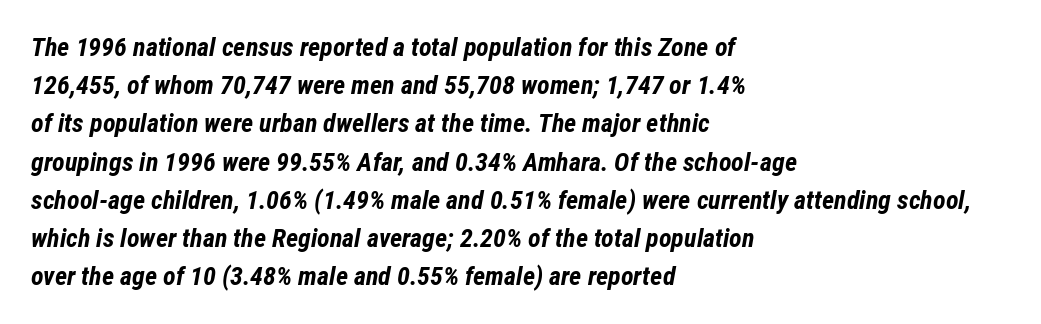
Q: Is the text bold? A: Yes.
Q: Is the text italic (slanted)? A: Yes, it leans right by about 12 degrees.
Q: Is the text underlined? A: No.
Q: How is the paragraph aligned? A: Left-aligned.
Q: Is the spacing between letters normal or unusually wide? A: Normal.
Q: Is the spacing between lines tight, normal or loose? A: Normal.
